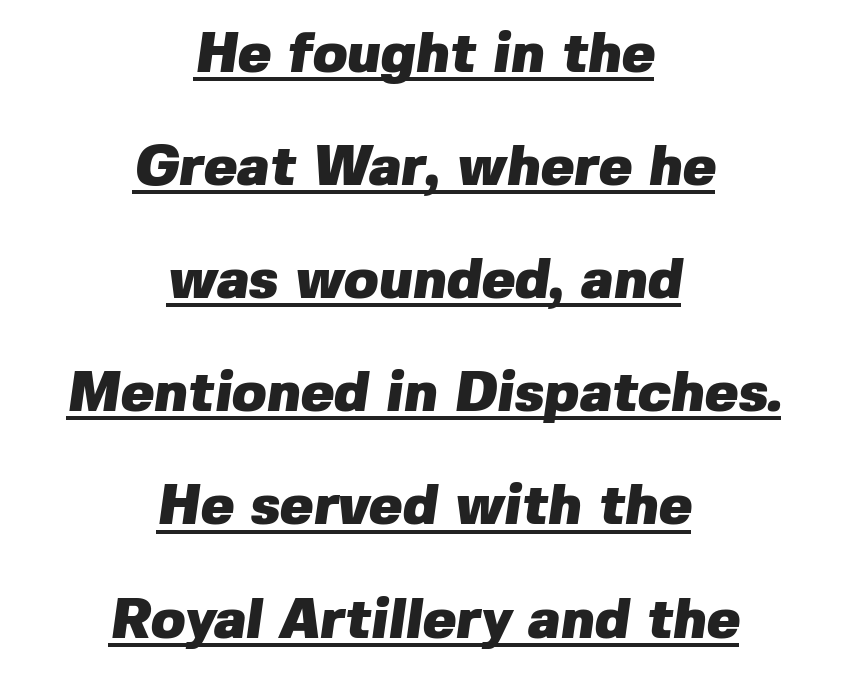
{"serif": "no", "bold": "yes", "weight": "heavy", "width": "normal", "stroke_contrast": "low", "x_height": "medium", "monospaced": "no", "underline": "yes", "align": "center", "line_spacing": "loose", "line_spacing_ratio": 2.02, "letter_spacing": "normal", "letter_spacing_em": 0.0, "glyph_px": 56}
